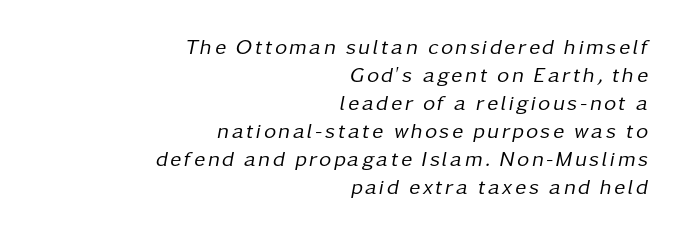
The image shows 21 px text type, italic (leaning right); set right-aligned, normal line spacing (1.33x), not underlined.
